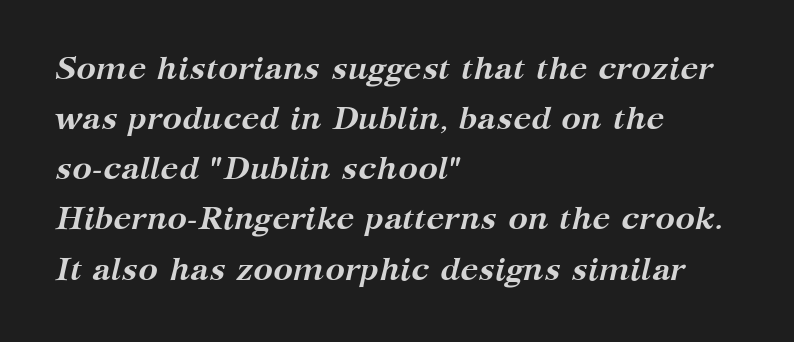
Characters follow at the spacing the type designer built in. Heft: maximum for text — a bold. The whole block is typeset with a tilt. The ragged edge is on the right, which tells us the setting is flush left. The rendering uses natural spacing where letterforms have individual widths. Little horizontal feet cap the strokes, marking this as serif type.
